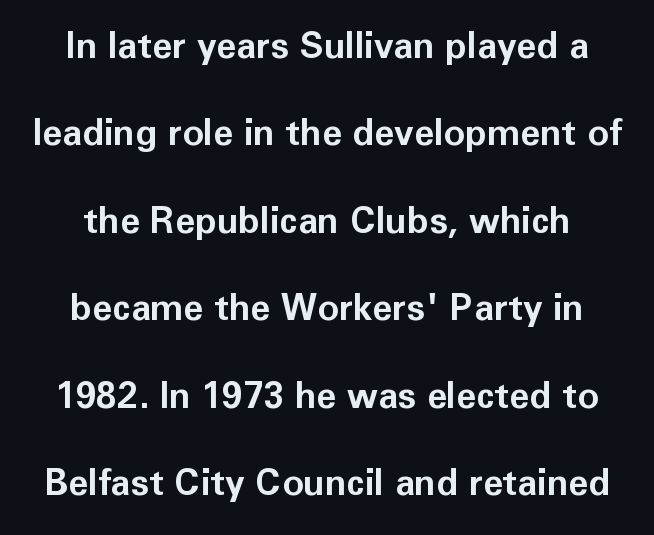
Q: Is the text bold? A: Yes.
Q: Is the text italic (slanted)? A: No, it is upright.
Q: Is the typeface a serif or a sans-serif typeface? A: Sans-serif.
Q: Is the text underlined? A: No.
Q: Is the spacing between letters normal or unusually wide? A: Normal.
Q: Is the spacing between lines tight, normal or loose? A: Loose.
Q: Width (condensed, normal, or wide)? A: Normal.
Q: Stroke contrast? A: Low.
Q: x-height? A: Medium.
Q: Monospaced? A: No.
